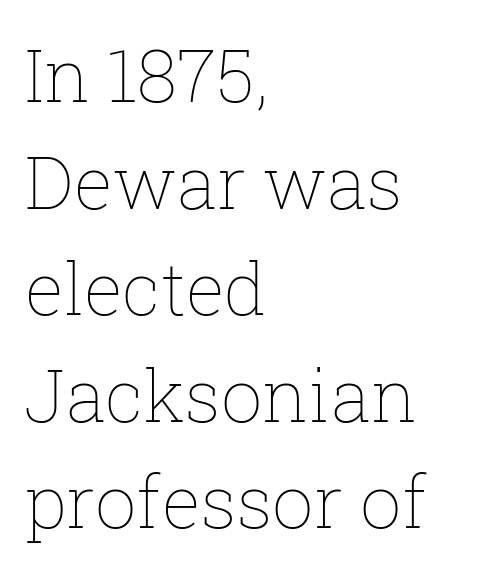
The image shows 73 px thin type, upright; set left-aligned, normal line spacing (1.46x), normal letter spacing, not underlined; low stroke contrast and a medium x-height.
